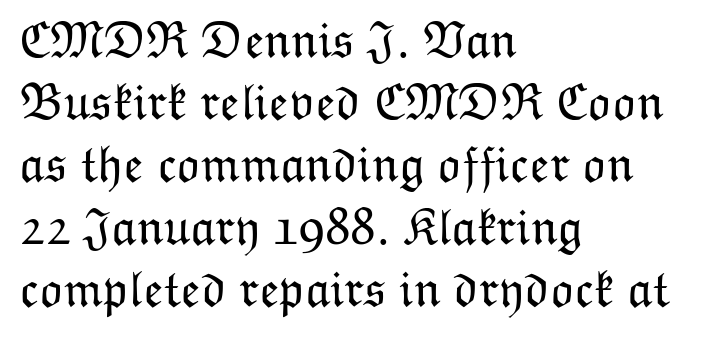
{"italic": "no", "bold": "no", "weight": "light", "width": "normal", "stroke_contrast": "low", "x_height": "medium", "monospaced": "no", "underline": "no", "align": "left", "line_spacing_ratio": 1.22, "letter_spacing": "normal", "letter_spacing_em": 0.0, "glyph_px": 51}
